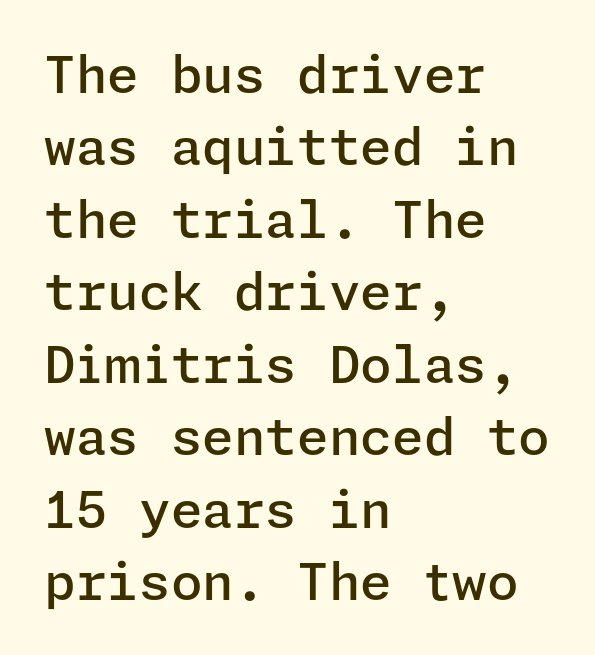
Q: Is the text bold? A: Semi-bold.
Q: Is the text italic (slanted)? A: No, it is upright.
Q: Is the typeface a serif or a sans-serif typeface? A: Sans-serif.
Q: Is the text underlined? A: No.
Q: How is the paragraph aligned? A: Left-aligned.
Q: Is the spacing between letters normal or unusually wide? A: Normal.
Q: Is the spacing between lines tight, normal or loose? A: Normal.
Q: Width (condensed, normal, or wide)? A: Normal.
Q: Stroke contrast? A: Low.
Q: x-height? A: Medium.
